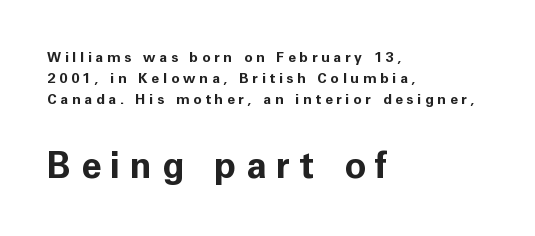
The image shows 36 px bold sans-serif type, upright; set left-aligned, normal line spacing (1.51x), unusually wide letter spacing (+0.27 em), not underlined; the second (bottom) block is 2.57x larger; low stroke contrast and a medium x-height.
